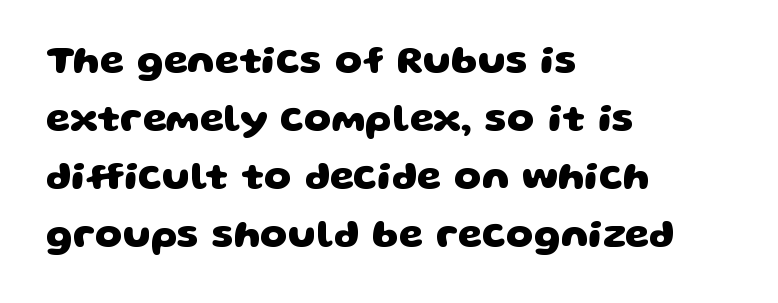
{"serif": "no", "bold": "yes", "weight": "heavy", "width": "wide", "stroke_contrast": "low", "x_height": "large", "monospaced": "no", "underline": "no", "align": "left", "line_spacing": "normal", "line_spacing_ratio": 1.49, "letter_spacing": "normal", "letter_spacing_em": 0.0, "glyph_px": 39}
